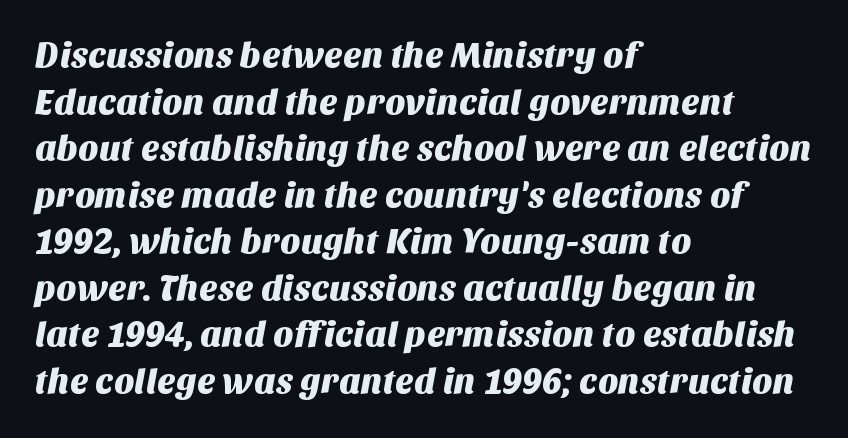
Q: Is the typeface a serif or a sans-serif typeface? A: Sans-serif.
Q: Is the text underlined? A: No.
Q: How is the paragraph aligned? A: Left-aligned.
Q: Is the spacing between letters normal or unusually wide? A: Normal.
Q: Is the spacing between lines tight, normal or loose? A: Normal.
Q: Width (condensed, normal, or wide)? A: Normal.
Q: Stroke contrast? A: Medium.
Q: x-height? A: Large.
Q: Monospaced? A: No.
